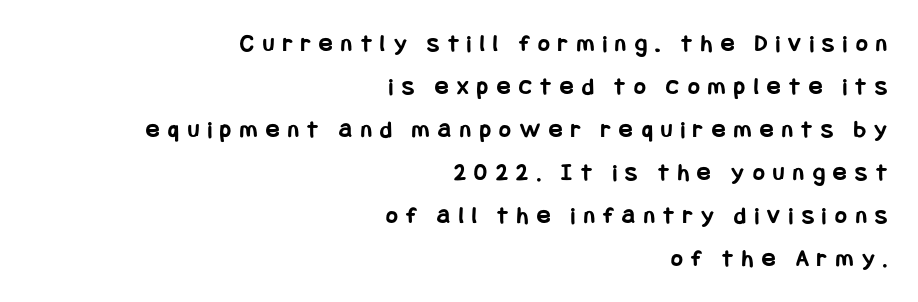
{"italic": "no", "bold": "yes", "underline": "no", "align": "right", "line_spacing_ratio": 1.72, "letter_spacing": "wide", "letter_spacing_em": 0.35, "glyph_px": 25}
